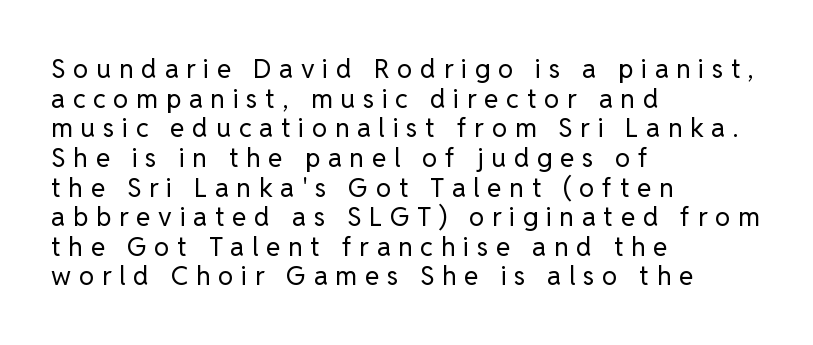
The image shows 26 px text type, upright; set left-aligned, tight line spacing (1.14x), unusually wide letter spacing (+0.3 em), not underlined.
